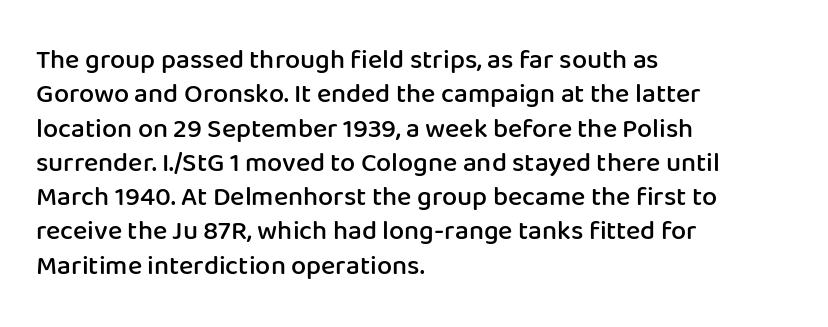
Q: Is the text bold? A: Semi-bold.
Q: Is the text italic (slanted)? A: No, it is upright.
Q: Is the text underlined? A: No.
Q: How is the paragraph aligned? A: Left-aligned.
Q: Is the spacing between letters normal or unusually wide? A: Normal.
Q: Is the spacing between lines tight, normal or loose? A: Normal.
